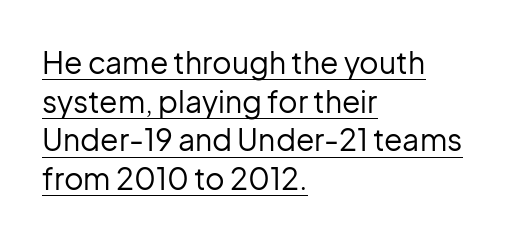
One glance says typical: line gaps are just what's usual. Is this a heavy cut? Hardly; it is regular or lighter. The rendering uses natural spacing where letterforms have individual widths. Looks like someone drew a line under every word here. It's the straight-up-and-down kind of type.
